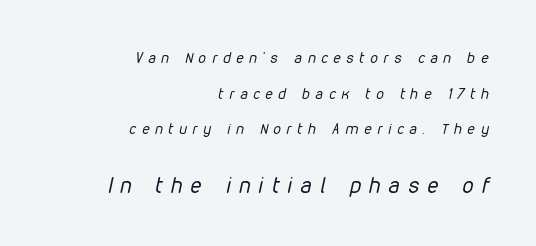
Q: Is the text bold? A: No.
Q: Is the text italic (slanted)? A: Yes, it leans right by about 12 degrees.
Q: Is the text underlined? A: No.
Q: How is the paragraph aligned? A: Right-aligned.
Q: Is the spacing between letters normal or unusually wide? A: Unusually wide.
Q: Is the spacing between lines tight, normal or loose? A: Loose.
Q: Which block of text is set in a larger size, the first (top) or the second (bottom)? A: The second (bottom) one.
